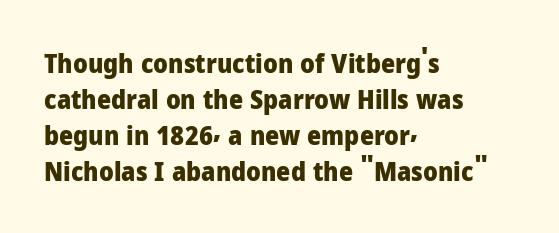
The image shows 27 px bold type, upright; set left-aligned, normal line spacing (1.33x), normal letter spacing, not underlined.
